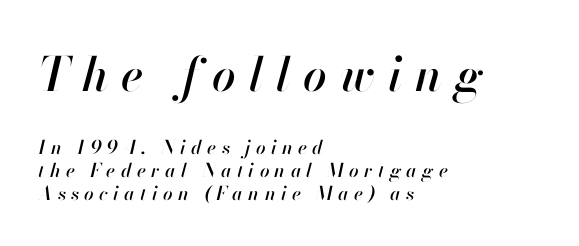
{"italic": "yes", "lean": "right", "slant_degrees": 13, "width": "normal", "stroke_contrast": "high", "x_height": "small", "monospaced": "no", "underline": "no", "align": "left", "line_spacing_ratio": 1.2, "letter_spacing": "wide", "letter_spacing_em": 0.28, "larger_block": "first", "size_ratio": 2.47, "glyph_px": 47}
